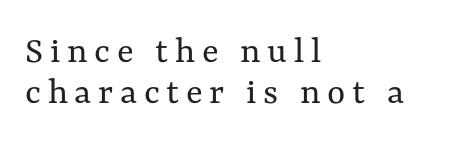
{"italic": "no", "bold": "no", "weight": "regular", "width": "normal", "stroke_contrast": "medium", "x_height": "medium", "monospaced": "no", "underline": "no", "align": "left", "line_spacing": "tight", "line_spacing_ratio": 1.04, "glyph_px": 39}
